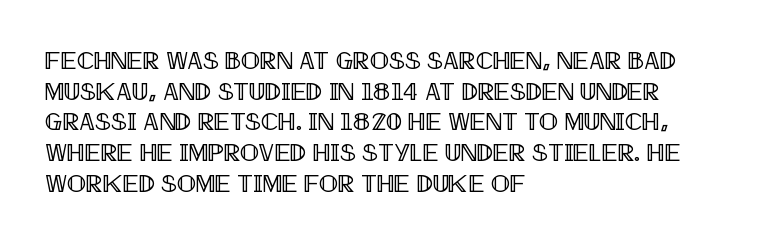
Q: Is the text italic (slanted)? A: No, it is upright.
Q: Is the text underlined? A: No.
Q: How is the paragraph aligned? A: Left-aligned.
Q: Is the spacing between letters normal or unusually wide? A: Normal.
